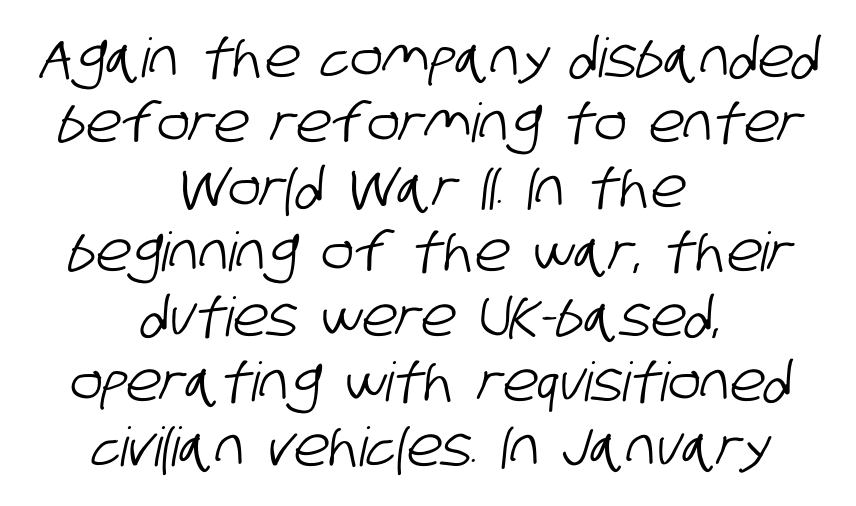
Q: Is the typeface a serif or a sans-serif typeface? A: Sans-serif.
Q: Is the text underlined? A: No.
Q: How is the paragraph aligned? A: Centered.
Q: Is the spacing between letters normal or unusually wide? A: Normal.
Q: Width (condensed, normal, or wide)? A: Condensed.
Q: Stroke contrast? A: Low.
Q: x-height? A: Large.
Q: Monospaced? A: No.
